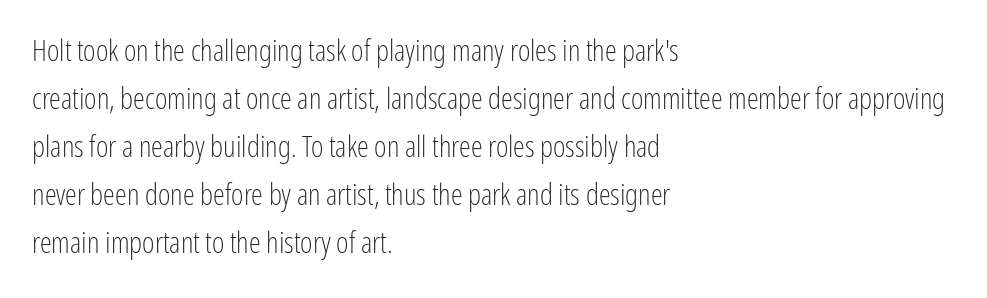
The rendering uses natural spacing where letterforms have individual widths. This reads as an unemphasized weight, regular at the heaviest. This sample is left-justified, so line endings fall wherever the words run out. Tracking value appears to be zero — textbook default spacing. Each new line begins a customary step beneath the previous one. Do the letters lean? They stand straight.
